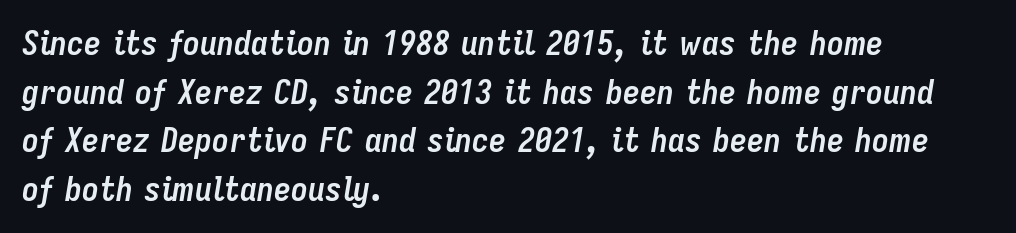
{"italic": "yes", "lean": "right", "slant_degrees": 9, "bold": "yes", "weight": "semibold", "width": "condensed", "stroke_contrast": "low", "x_height": "medium", "monospaced": "no", "underline": "no", "align": "left", "line_spacing": "normal", "line_spacing_ratio": 1.43, "letter_spacing": "normal", "letter_spacing_em": 0.0, "glyph_px": 34}
